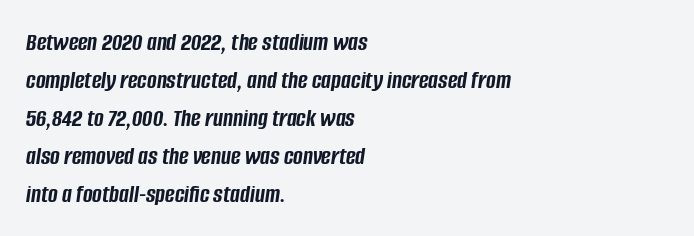
Q: Is the text bold? A: Yes.
Q: Is the text italic (slanted)? A: Yes, it leans right by about 8 degrees.
Q: Is the text underlined? A: No.
Q: How is the paragraph aligned? A: Left-aligned.
Q: Is the spacing between letters normal or unusually wide? A: Normal.
Q: Is the spacing between lines tight, normal or loose? A: Normal.
